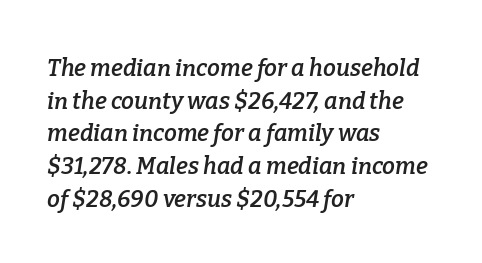
The image shows 23 px text type, italic (leaning right); set left-aligned, normal line spacing (1.42x), normal letter spacing, not underlined.
